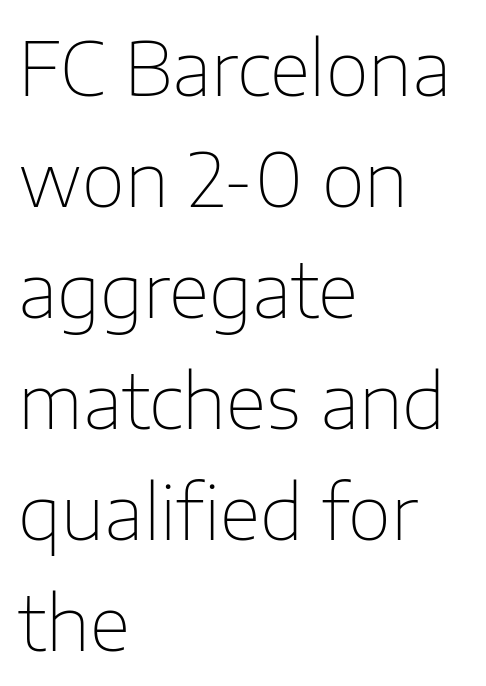
The image shows 75 px thin sans-serif type, upright; set left-aligned, normal line spacing (1.48x), normal letter spacing, not underlined; low stroke contrast and a medium x-height.
